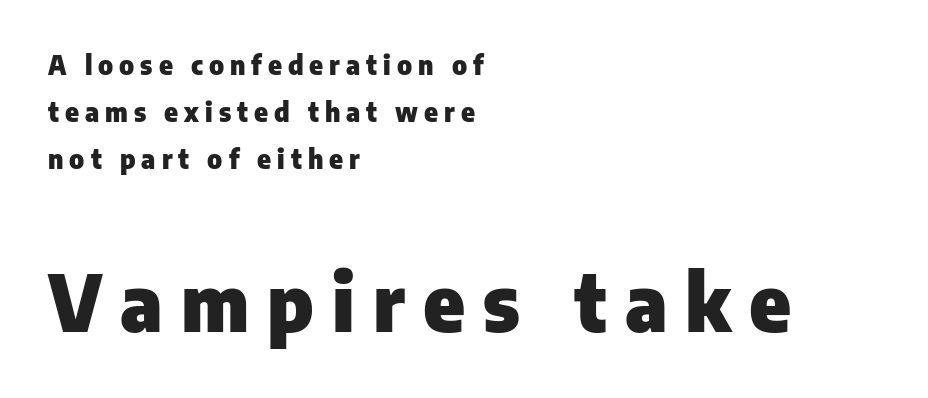
The font's upright variant was chosen for this text. On the weight axis this lands at bold, roughly 700. One-word summary of the alignment: left. The face used here is proportionally spaced, like ordinary book or web type. Typographically, this falls in the sans-serif category. The letters in the lower block stand taller than those in the block above.
